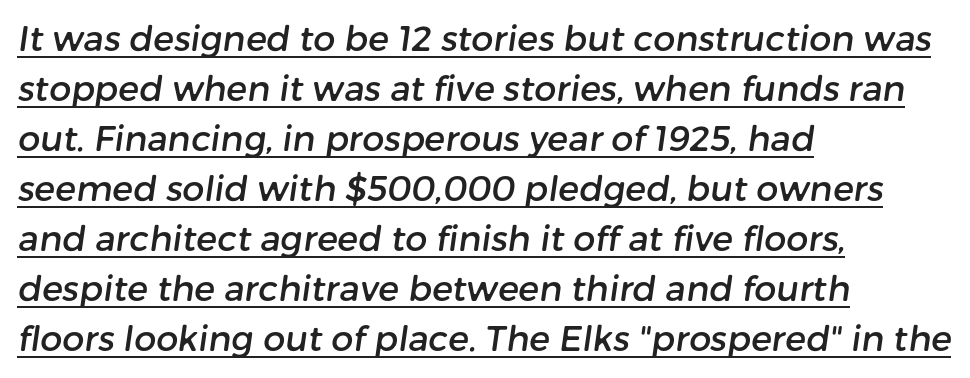
Q: Is the typeface a serif or a sans-serif typeface? A: Sans-serif.
Q: Is the text underlined? A: Yes.
Q: How is the paragraph aligned? A: Left-aligned.
Q: Is the spacing between letters normal or unusually wide? A: Normal.
Q: Is the spacing between lines tight, normal or loose? A: Normal.
Q: Width (condensed, normal, or wide)? A: Normal.
Q: Stroke contrast? A: Low.
Q: x-height? A: Medium.
Q: Monospaced? A: No.
